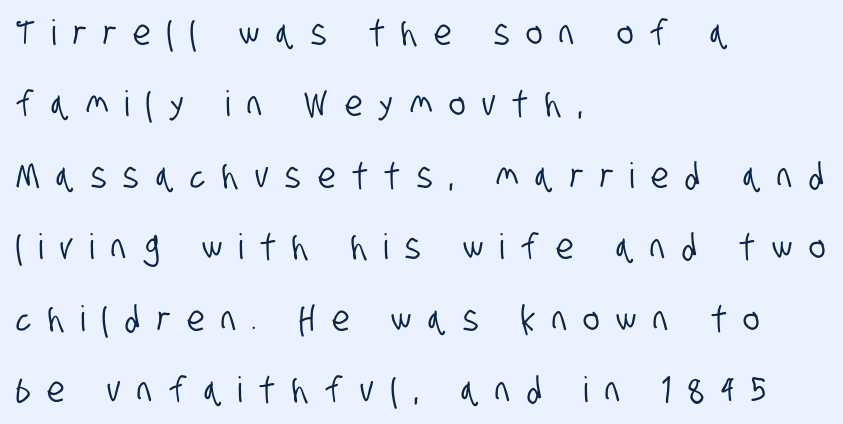
{"serif": "no", "width": "condensed", "stroke_contrast": "low", "x_height": "large", "monospaced": "no", "underline": "no", "align": "left", "line_spacing": "loose", "line_spacing_ratio": 2.04, "letter_spacing": "wide", "letter_spacing_em": 0.48, "glyph_px": 35}
